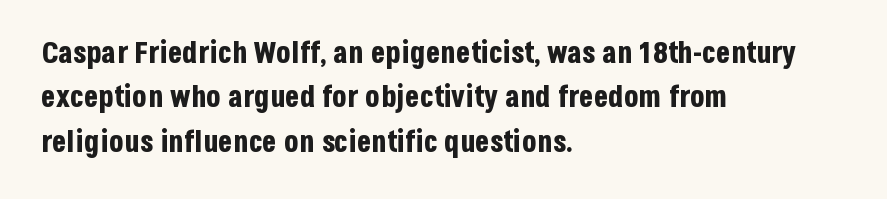
Observe the ordinary spacing: letters are neighbours, not strangers. Plenty of ink on the page — the face is bold. You can tell from the bare stems that sans-serif type was used. Compared with typical paragraphs, the rows here are spaced about the same.
